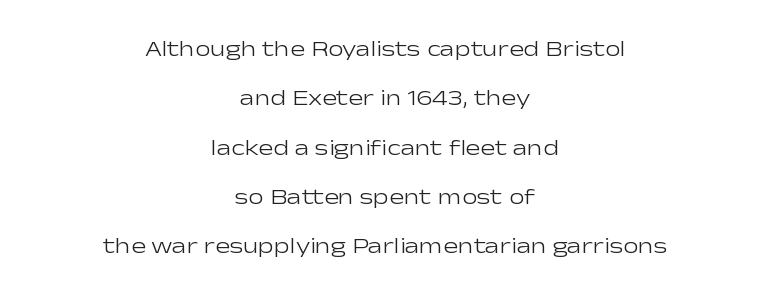
Q: Is the text bold? A: No.
Q: Is the text italic (slanted)? A: No, it is upright.
Q: Is the text underlined? A: No.
Q: How is the paragraph aligned? A: Centered.
Q: Is the spacing between letters normal or unusually wide? A: Normal.
Q: Is the spacing between lines tight, normal or loose? A: Loose.
